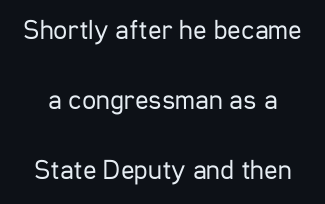
Serif or sans? Sans — the stroke terminals are bare. Italic: no, the glyphs are upright roman. Weight: regular or lighter. Do the characters align in a grid? No, the font is proportional. The tracking reads as untouched default to a designer's eye.
